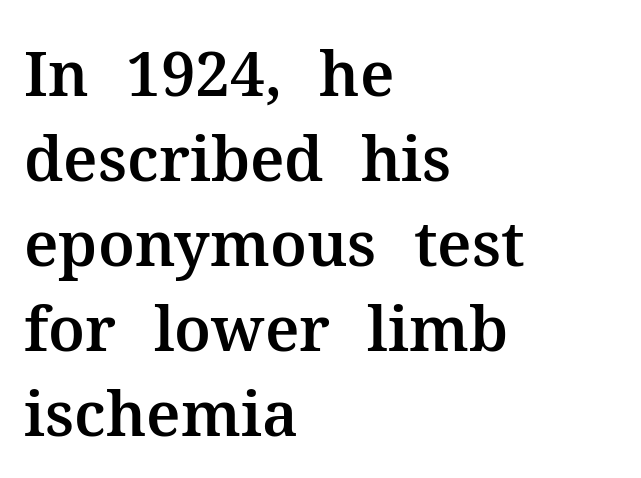
Q: Is the text italic (slanted)? A: No, it is upright.
Q: Is the typeface a serif or a sans-serif typeface? A: Serif.
Q: Is the text underlined? A: No.
Q: How is the paragraph aligned? A: Left-aligned.
Q: Is the spacing between letters normal or unusually wide? A: Normal.
Q: Is the spacing between lines tight, normal or loose? A: Normal.
Q: Width (condensed, normal, or wide)? A: Normal.
Q: Stroke contrast? A: Medium.
Q: x-height? A: Medium.
Q: Monospaced? A: No.
